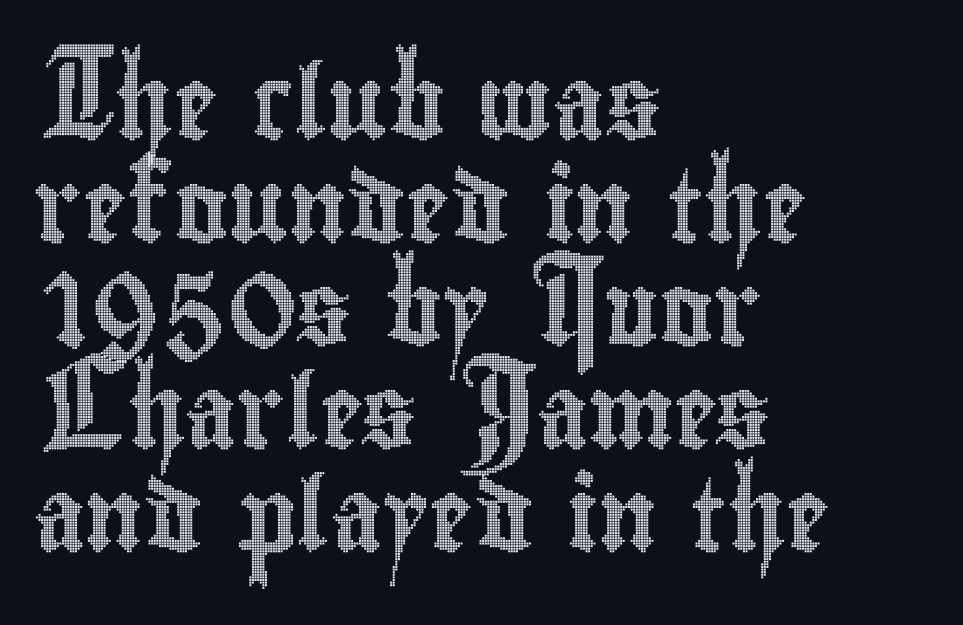
Tracking value appears to be zero — textbook default spacing. The space between consecutive lines is moderate. Here the designer chose a conventional face with non-uniform glyph widths. Italic? Not at all — the glyphs are vertical. The specimen omits any rule beneath the text block's lines.
